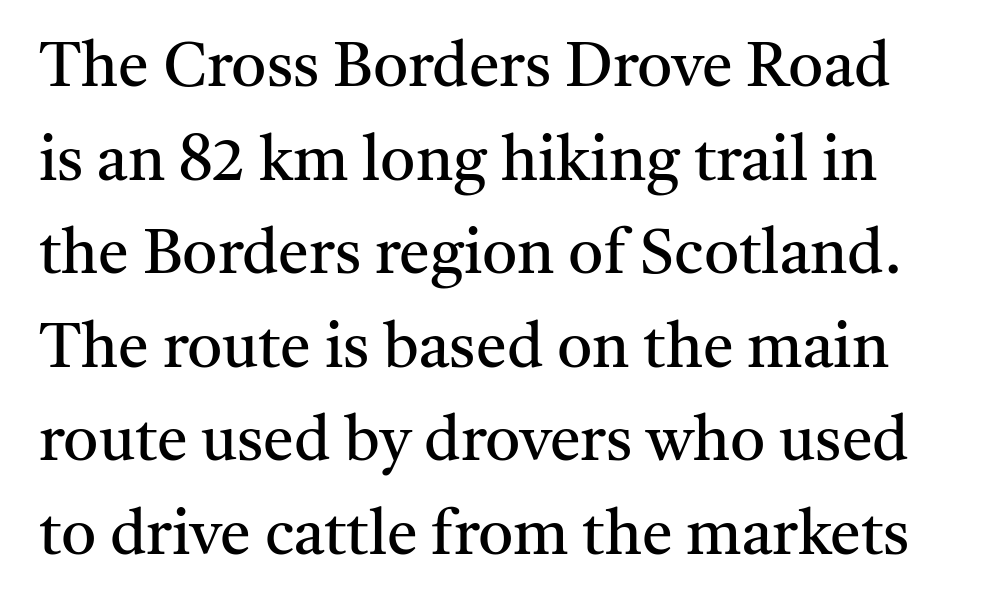
The image shows 62 px regular-weight serif type, upright; set normal line spacing (1.51x), normal letter spacing, not underlined; medium stroke contrast and a medium x-height.
